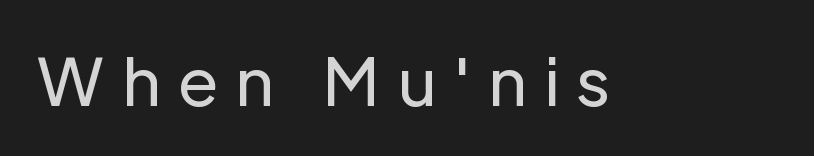
Q: Is the text bold? A: No.
Q: Is the text italic (slanted)? A: No, it is upright.
Q: Is the typeface a serif or a sans-serif typeface? A: Sans-serif.
Q: Is the text underlined? A: No.
Q: Is the spacing between letters normal or unusually wide? A: Unusually wide.
Q: Width (condensed, normal, or wide)? A: Normal.
Q: Stroke contrast? A: Low.
Q: x-height? A: Medium.
Q: Monospaced? A: No.
